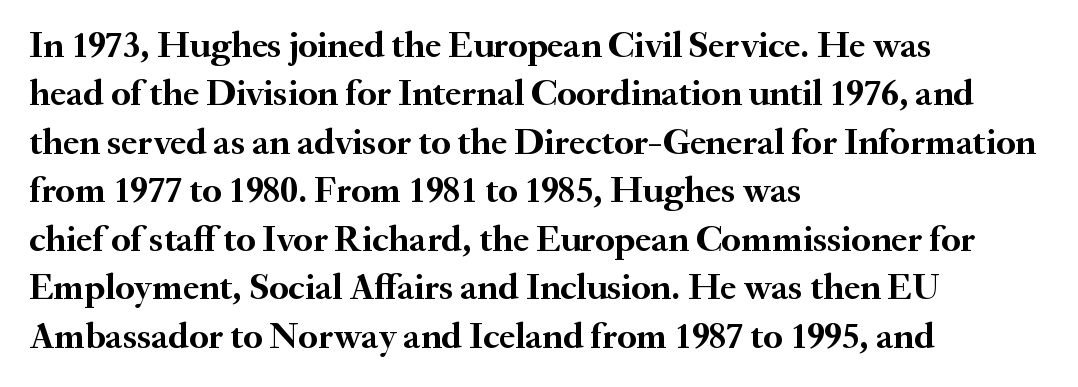
Q: Is the text bold? A: Yes.
Q: Is the text italic (slanted)? A: No, it is upright.
Q: Is the typeface a serif or a sans-serif typeface? A: Serif.
Q: Is the text underlined? A: No.
Q: How is the paragraph aligned? A: Left-aligned.
Q: Is the spacing between letters normal or unusually wide? A: Normal.
Q: Is the spacing between lines tight, normal or loose? A: Normal.
Q: Width (condensed, normal, or wide)? A: Normal.
Q: Stroke contrast? A: Medium.
Q: x-height? A: Small.
Q: Monospaced? A: No.
